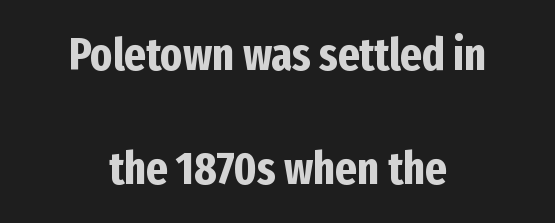
Q: Is the text bold? A: Yes.
Q: Is the text italic (slanted)? A: No, it is upright.
Q: Is the typeface a serif or a sans-serif typeface? A: Sans-serif.
Q: Is the text underlined? A: No.
Q: How is the paragraph aligned? A: Centered.
Q: Is the spacing between letters normal or unusually wide? A: Normal.
Q: Is the spacing between lines tight, normal or loose? A: Loose.
Q: Width (condensed, normal, or wide)? A: Condensed.
Q: Stroke contrast? A: Low.
Q: x-height? A: Medium.
Q: Monospaced? A: No.
